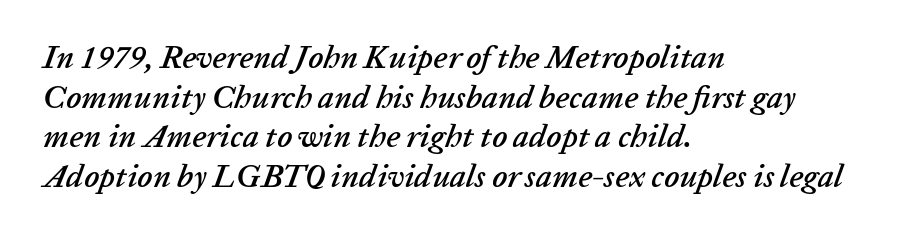
You could not count columns in this text — the font is proportionally spaced. Rendered with sloped, italic letterforms. Check the space under the baseline: it is left empty. Typeset ragged right — the left edge is the straight one. Here the glyphs are tracked normally, forming tight word shapes.
